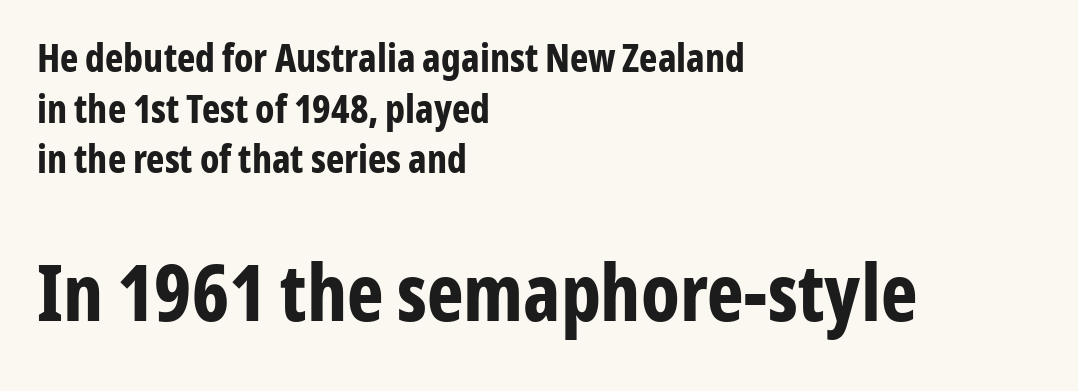
{"serif": "no", "italic": "no", "bold": "yes", "weight": "bold", "width": "condensed", "stroke_contrast": "low", "x_height": "medium", "monospaced": "no", "underline": "no", "align": "left", "line_spacing": "normal", "line_spacing_ratio": 1.3, "letter_spacing": "normal", "letter_spacing_em": 0.0, "larger_block": "second", "size_ratio": 2.0, "glyph_px": 78}
